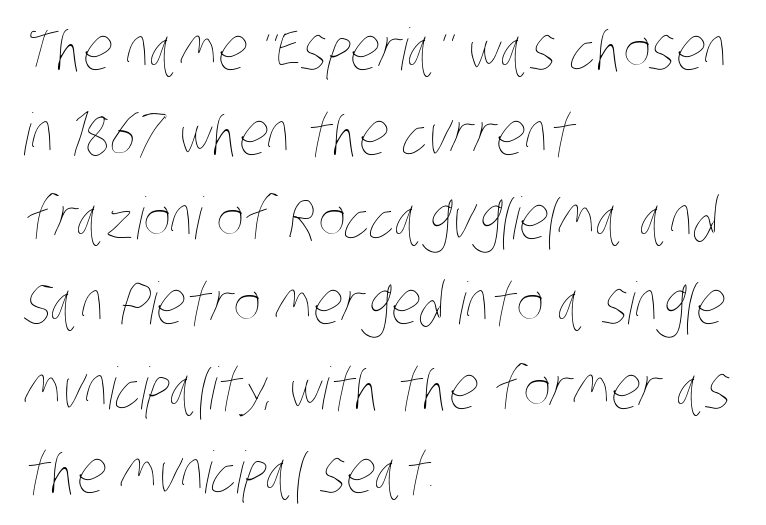
Casual observation: everything's shoved over to the left. How are the letters spaced? Ordinarily, with no added tracking. Summary of vertical rhythm: regular, with standard interline spacing. The face used here is proportionally spaced, like ordinary book or web type. No word sits above an underline.
